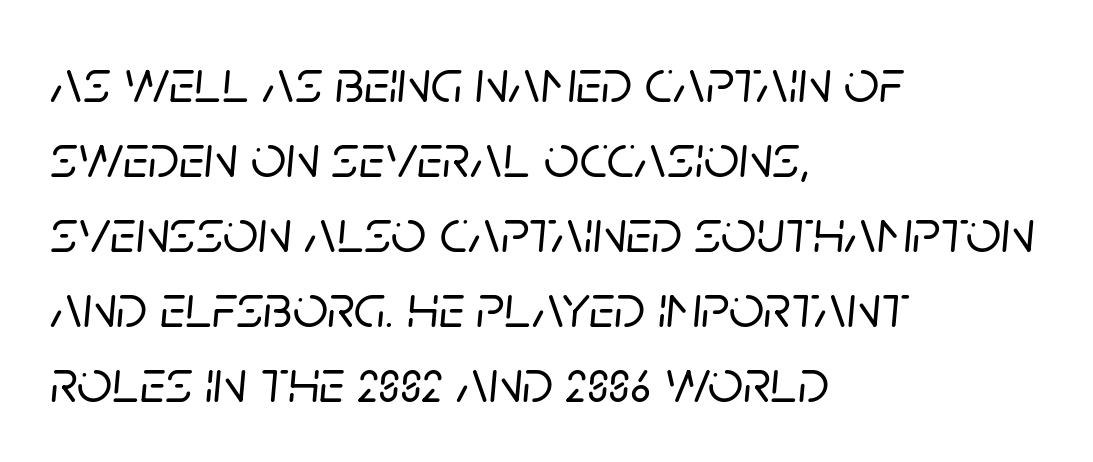
Typeset ragged right — the left edge is the straight one. Yep, that's italic — everything's leaning. Plain, unruled lines of type. Each letter keeps its own natural width here, so spacing adapts to shape. The passage shown has conventional tracking throughout.
